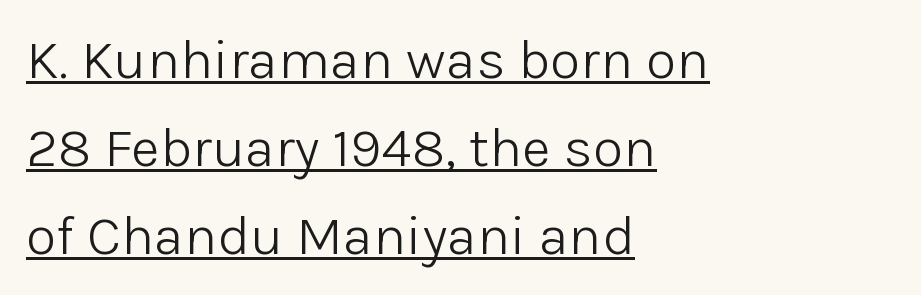
{"serif": "no", "italic": "no", "bold": "no", "weight": "light", "width": "normal", "stroke_contrast": "low", "x_height": "medium", "monospaced": "no", "underline": "yes", "align": "left", "line_spacing": "normal", "line_spacing_ratio": 1.57, "letter_spacing": "normal", "letter_spacing_em": 0.0, "glyph_px": 56}
